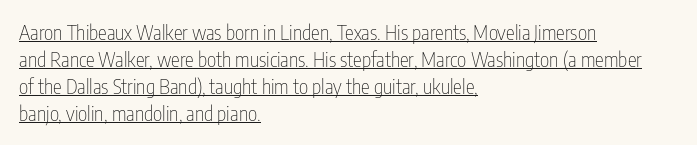
Q: Is the text bold? A: No.
Q: Is the text italic (slanted)? A: No, it is upright.
Q: Is the text underlined? A: Yes.
Q: How is the paragraph aligned? A: Left-aligned.
Q: Is the spacing between letters normal or unusually wide? A: Normal.
Q: Is the spacing between lines tight, normal or loose? A: Normal.
